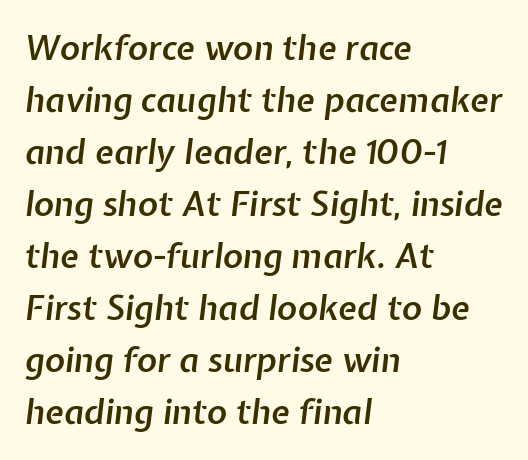
An italicized treatment has been applied to the whole sample. These lines carry some extra weight — a demibold, not a full bold. A classic flush-left, rag-right setting is used for this passage. Here the glyphs are tracked normally, forming tight word shapes.
